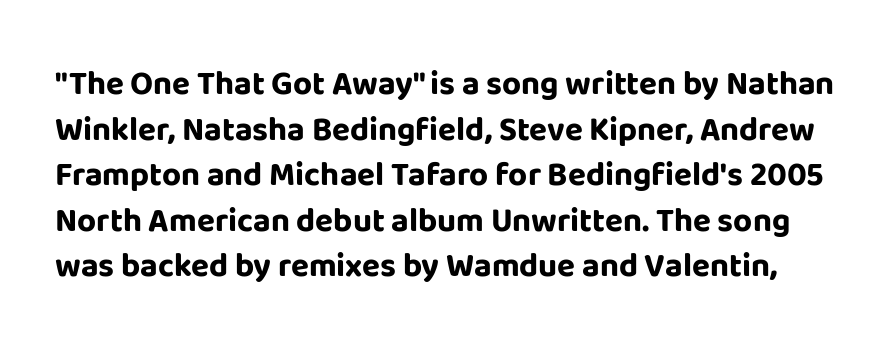
{"serif": "no", "italic": "no", "bold": "yes", "weight": "bold", "width": "normal", "stroke_contrast": "low", "x_height": "large", "monospaced": "no", "underline": "no", "line_spacing": "normal", "line_spacing_ratio": 1.38, "letter_spacing": "normal", "letter_spacing_em": 0.0, "glyph_px": 33}
